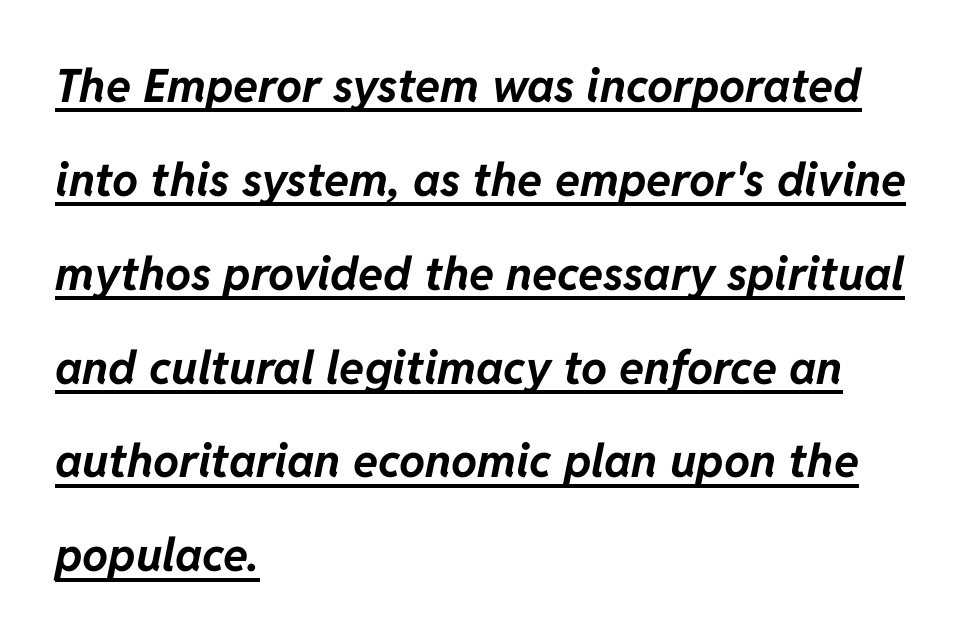
Q: Is the text bold? A: Yes.
Q: Is the text italic (slanted)? A: Yes, it leans right by about 11 degrees.
Q: Is the text underlined? A: Yes.
Q: How is the paragraph aligned? A: Left-aligned.
Q: Is the spacing between letters normal or unusually wide? A: Normal.
Q: Is the spacing between lines tight, normal or loose? A: Loose.
Q: Width (condensed, normal, or wide)? A: Normal.
Q: Stroke contrast? A: Low.
Q: x-height? A: Medium.
Q: Monospaced? A: No.
